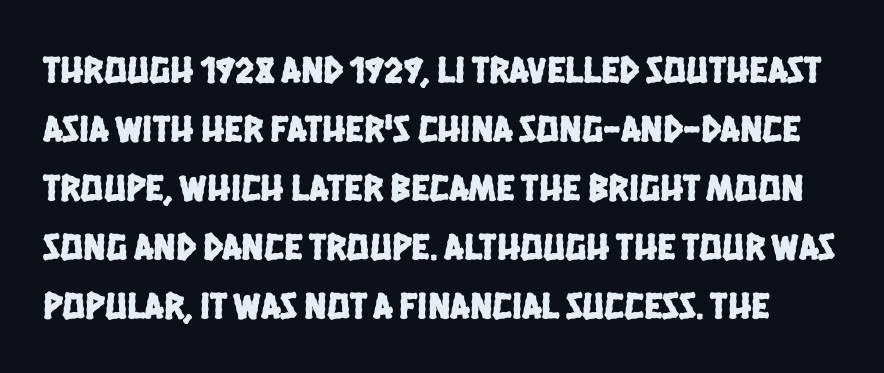
{"serif": "no", "width": "condensed", "stroke_contrast": "low", "x_height": "large", "monospaced": "no", "underline": "no", "line_spacing": "normal", "line_spacing_ratio": 1.55, "letter_spacing": "normal", "letter_spacing_em": 0.0, "glyph_px": 38}
